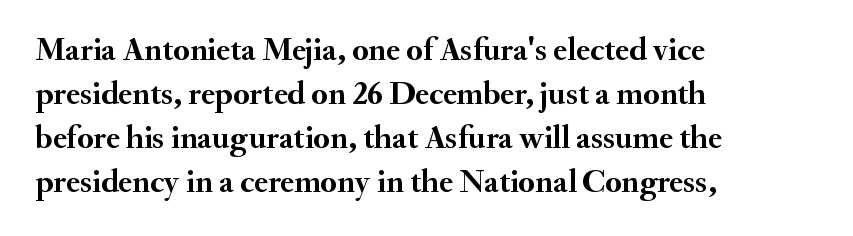
{"serif": "yes", "italic": "no", "bold": "yes", "weight": "semibold", "width": "normal", "stroke_contrast": "medium", "x_height": "small", "monospaced": "no", "underline": "no", "align": "left", "line_spacing": "normal", "line_spacing_ratio": 1.33, "letter_spacing": "normal", "letter_spacing_em": 0.0, "glyph_px": 33}
